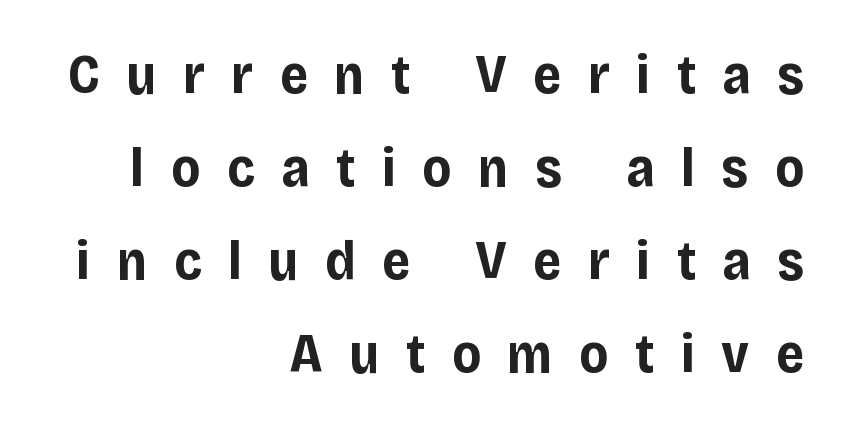
{"serif": "no", "italic": "no", "bold": "yes", "weight": "bold", "width": "normal", "stroke_contrast": "low", "x_height": "large", "monospaced": "no", "underline": "no", "align": "right", "line_spacing": "normal", "line_spacing_ratio": 1.69, "letter_spacing": "wide", "letter_spacing_em": 0.48, "glyph_px": 55}
